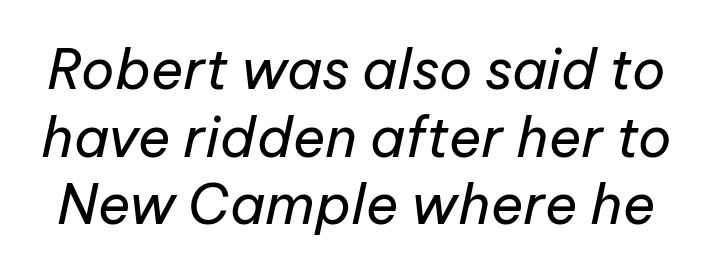
{"italic": "yes", "lean": "right", "slant_degrees": 12, "bold": "no", "weight": "regular", "width": "normal", "stroke_contrast": "low", "x_height": "medium", "monospaced": "no", "underline": "no", "line_spacing_ratio": 1.23, "letter_spacing": "normal", "letter_spacing_em": 0.0, "glyph_px": 55}
